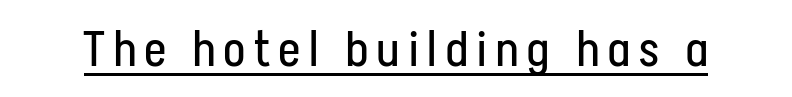
If you drew a line through each stem, it would be perfectly vertical. The cut favours lightness, reaching ordinary text weight at its darkest. Check where the strokes stop: nothing finishes them off — pure sans. Varying glyph widths throughout — classic text-font behaviour.
